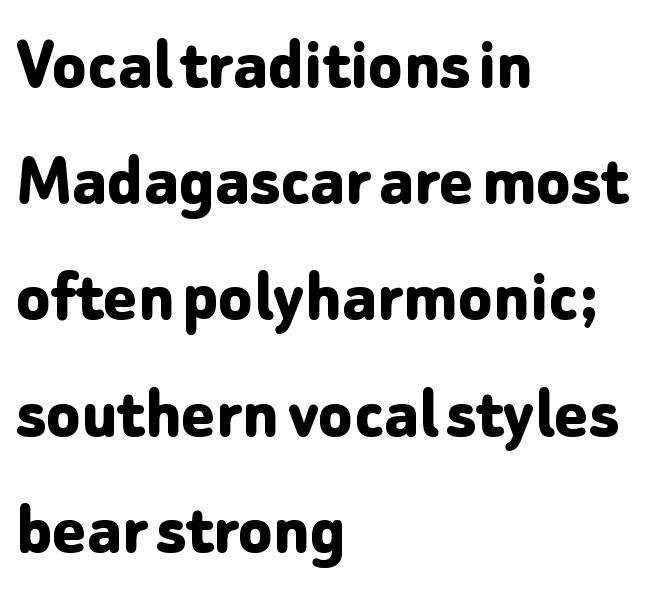
{"serif": "no", "italic": "no", "bold": "yes", "weight": "bold", "width": "normal", "stroke_contrast": "low", "x_height": "medium", "monospaced": "no", "underline": "no", "align": "left", "line_spacing": "normal", "line_spacing_ratio": 1.49, "letter_spacing": "normal", "letter_spacing_em": 0.0, "glyph_px": 78}
